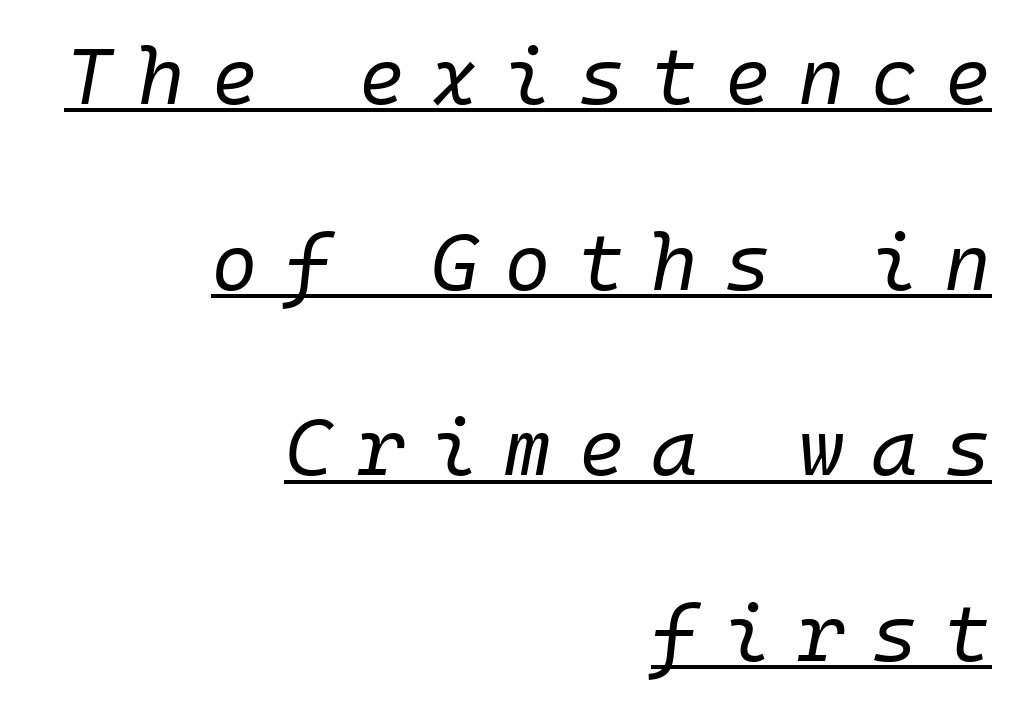
Compared with undecorated copy, this sample adds a rule below the words. The line-height multiplier appears high, well above default. The face used here has a pronounced slope to its letters. Does extra space separate the letters? Yes, quite a lot of it. Reading down the block, your eye finds every line finishing at a fixed right position. The characters are drawn with everyday or finer stroke widths.
